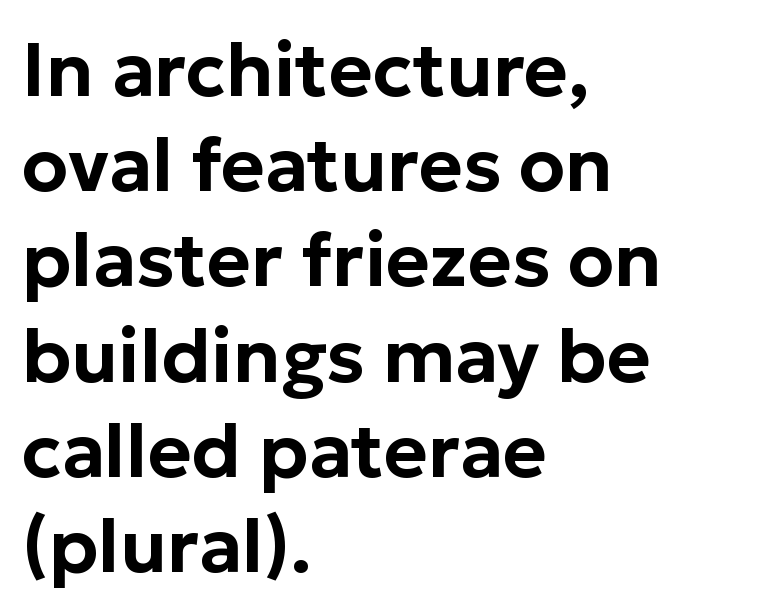
{"serif": "no", "italic": "no", "width": "normal", "stroke_contrast": "low", "x_height": "medium", "monospaced": "no", "underline": "no", "align": "left", "line_spacing": "normal", "line_spacing_ratio": 1.27, "letter_spacing": "normal", "letter_spacing_em": 0.0, "glyph_px": 75}
